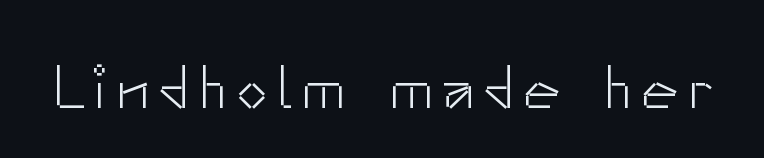
Q: Is the text bold? A: No.
Q: Is the text italic (slanted)? A: No, it is upright.
Q: Is the typeface a serif or a sans-serif typeface? A: Sans-serif.
Q: Is the text underlined? A: No.
Q: Width (condensed, normal, or wide)? A: Normal.
Q: Stroke contrast? A: Low.
Q: x-height? A: Small.
Q: Monospaced? A: No.
